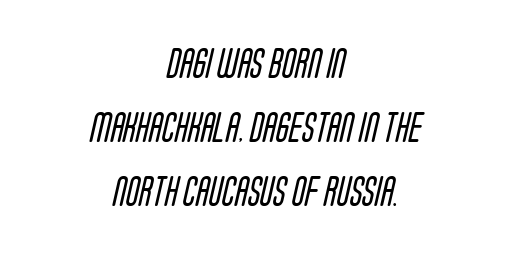
{"serif": "no", "bold": "no", "weight": "regular", "width": "condensed", "stroke_contrast": "low", "x_height": "large", "monospaced": "no", "underline": "no", "align": "center", "line_spacing": "loose", "line_spacing_ratio": 2.14, "letter_spacing": "normal", "letter_spacing_em": 0.0, "glyph_px": 30}
